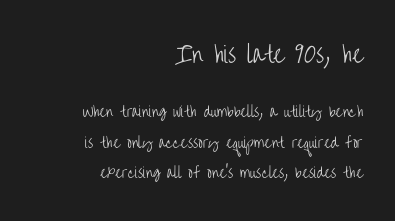
{"italic": "no", "bold": "no", "underline": "no", "align": "right", "line_spacing": "loose", "line_spacing_ratio": 2.17, "letter_spacing": "normal", "letter_spacing_em": 0.0, "larger_block": "first", "size_ratio": 1.57, "glyph_px": 22}
